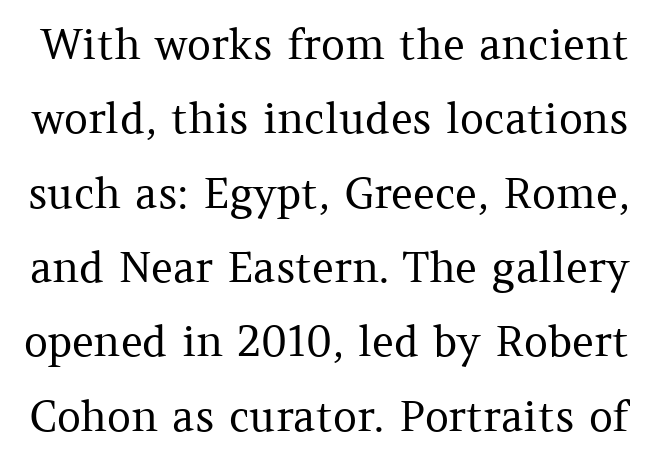
{"serif": "yes", "italic": "no", "bold": "no", "weight": "regular", "width": "normal", "stroke_contrast": "medium", "x_height": "medium", "monospaced": "no", "underline": "no", "line_spacing_ratio": 1.77, "letter_spacing": "normal", "letter_spacing_em": 0.0, "glyph_px": 42}
